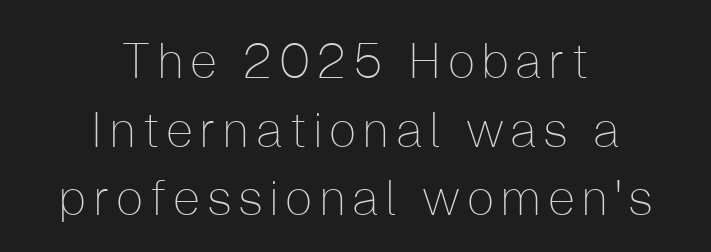
{"serif": "no", "italic": "no", "bold": "no", "weight": "thin", "width": "normal", "stroke_contrast": "low", "x_height": "medium", "monospaced": "no", "underline": "no", "align": "center", "line_spacing": "normal", "line_spacing_ratio": 1.4, "glyph_px": 49}
